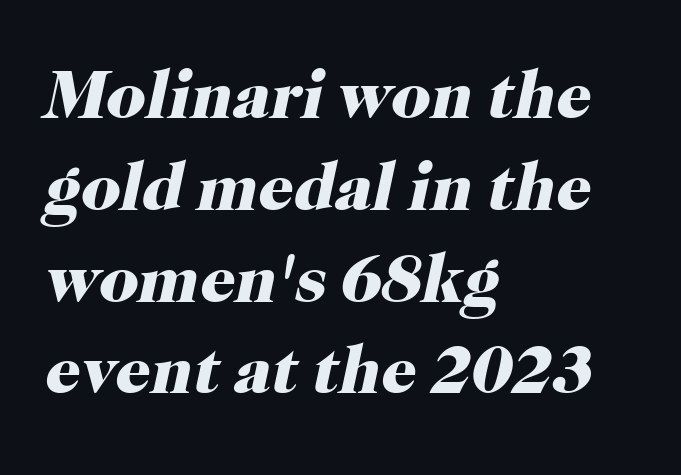
The image shows 69 px heavy serif type, italic (leaning right); set left-aligned, normal line spacing (1.33x), normal letter spacing, not underlined; high stroke contrast and a medium x-height.
